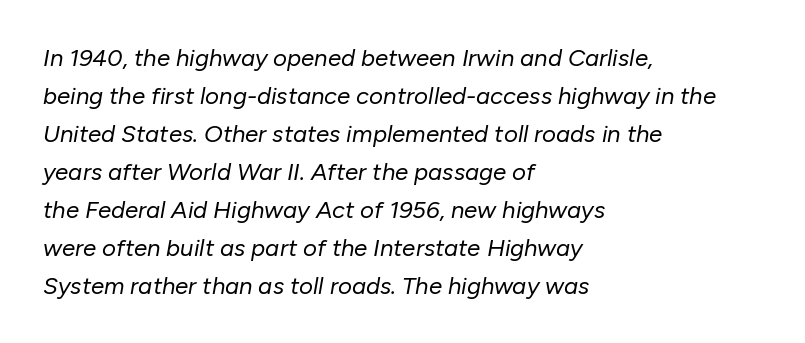
The image shows 24 px text type, italic (leaning right); set left-aligned, normal line spacing (1.58x), normal letter spacing, not underlined.
